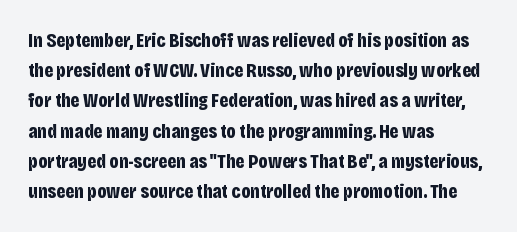
Where is the straight margin? On the left. Between one letter and the next there's only the usual sliver of space. Is there any slant? The stems are plumb. Every letter is thick-stroked: bold, no question.
